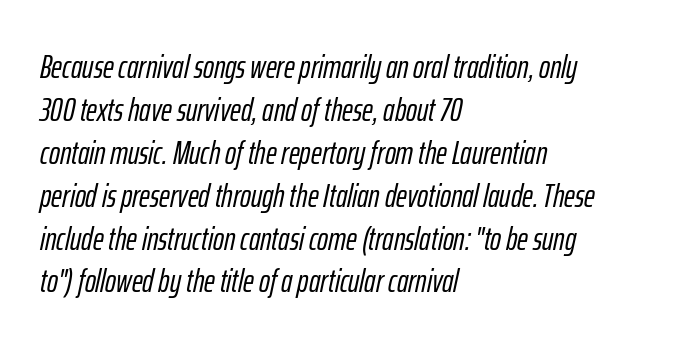
{"italic": "yes", "lean": "right", "slant_degrees": 12, "width": "condensed", "stroke_contrast": "low", "x_height": "medium", "monospaced": "no", "underline": "no", "align": "left", "line_spacing": "normal", "line_spacing_ratio": 1.3, "letter_spacing": "normal", "letter_spacing_em": 0.0, "glyph_px": 33}
